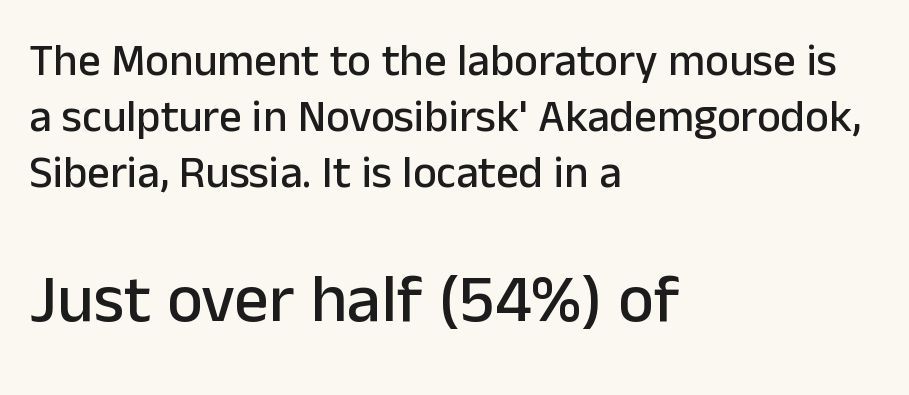
Each row of text sits above clean, open space. Between these two stacked blocks, the lower one wins on size. Teacher's note: observe the even left margin — that is flush-left alignment. Serif or sans? Sans — the stroke terminals are bare. Note the varied advance widths — an 'i' is clearly narrower than an 'm'. You could call the tracking neutral — neither tight nor loose.
